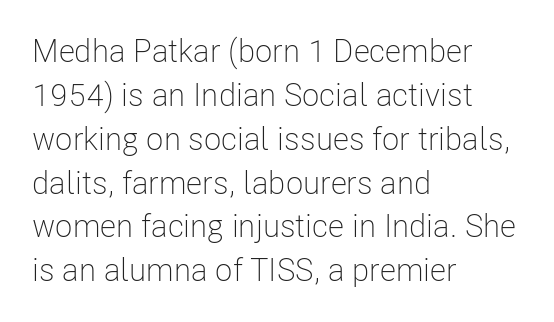
Q: Is the text bold? A: No.
Q: Is the text italic (slanted)? A: No, it is upright.
Q: Is the typeface a serif or a sans-serif typeface? A: Sans-serif.
Q: Is the text underlined? A: No.
Q: How is the paragraph aligned? A: Left-aligned.
Q: Is the spacing between letters normal or unusually wide? A: Normal.
Q: Is the spacing between lines tight, normal or loose? A: Normal.
Q: Width (condensed, normal, or wide)? A: Condensed.
Q: Stroke contrast? A: Low.
Q: x-height? A: Medium.
Q: Monospaced? A: No.
